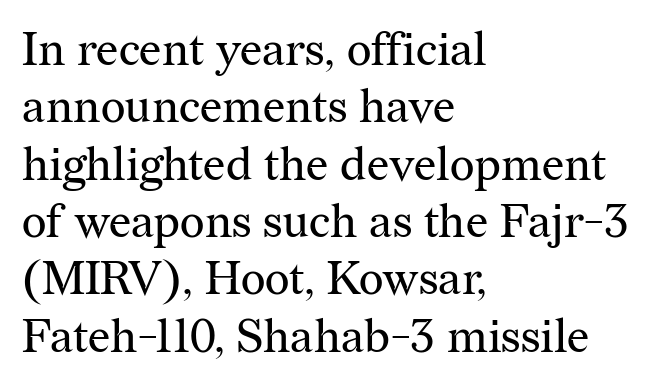
The image shows 47 px regular-weight serif type, upright; set left-aligned, line spacing 1.22x, normal letter spacing, not underlined; medium stroke contrast and a medium x-height.
